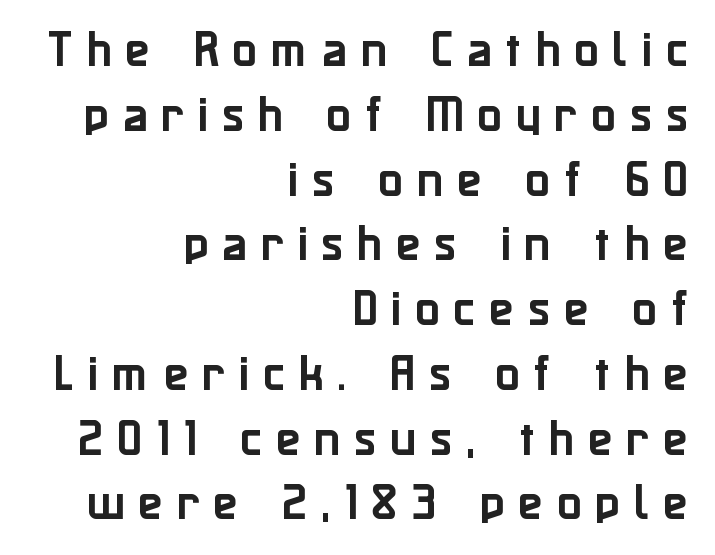
{"serif": "no", "italic": "no", "width": "normal", "stroke_contrast": "low", "x_height": "medium", "monospaced": "no", "underline": "no", "align": "right", "line_spacing": "normal", "line_spacing_ratio": 1.58, "letter_spacing": "wide", "letter_spacing_em": 0.33, "glyph_px": 41}
